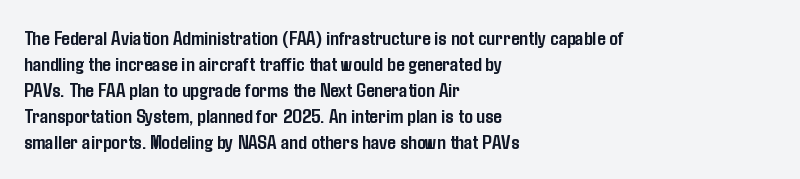
The image shows 21 px bold type, upright; set left-aligned, line spacing 1.24x, normal letter spacing, not underlined.
